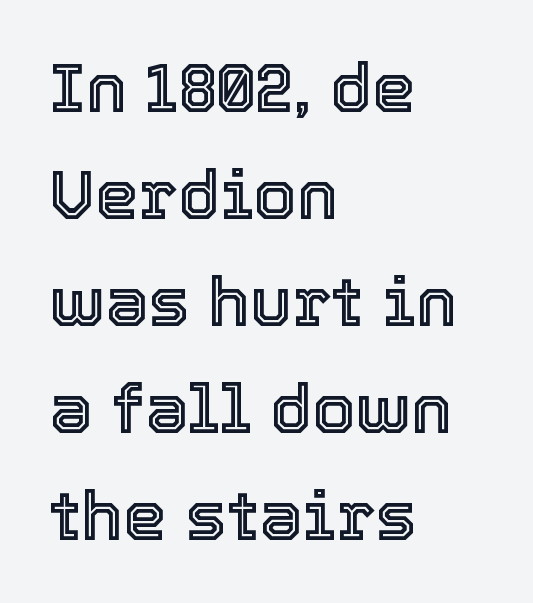
Q: Is the text italic (slanted)? A: No, it is upright.
Q: Is the text underlined? A: No.
Q: How is the paragraph aligned? A: Left-aligned.
Q: Is the spacing between letters normal or unusually wide? A: Normal.
Q: Is the spacing between lines tight, normal or loose? A: Normal.
Q: Width (condensed, normal, or wide)? A: Normal.
Q: x-height? A: Medium.
Q: Monospaced? A: No.
